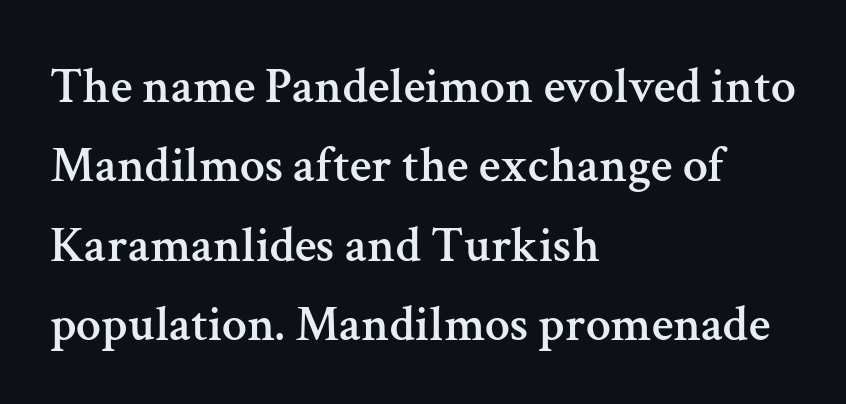
Q: Is the text italic (slanted)? A: No, it is upright.
Q: Is the typeface a serif or a sans-serif typeface? A: Serif.
Q: Is the text underlined? A: No.
Q: How is the paragraph aligned? A: Left-aligned.
Q: Is the spacing between letters normal or unusually wide? A: Normal.
Q: Is the spacing between lines tight, normal or loose? A: Normal.
Q: Width (condensed, normal, or wide)? A: Normal.
Q: Stroke contrast? A: Medium.
Q: x-height? A: Medium.
Q: Monospaced? A: No.
